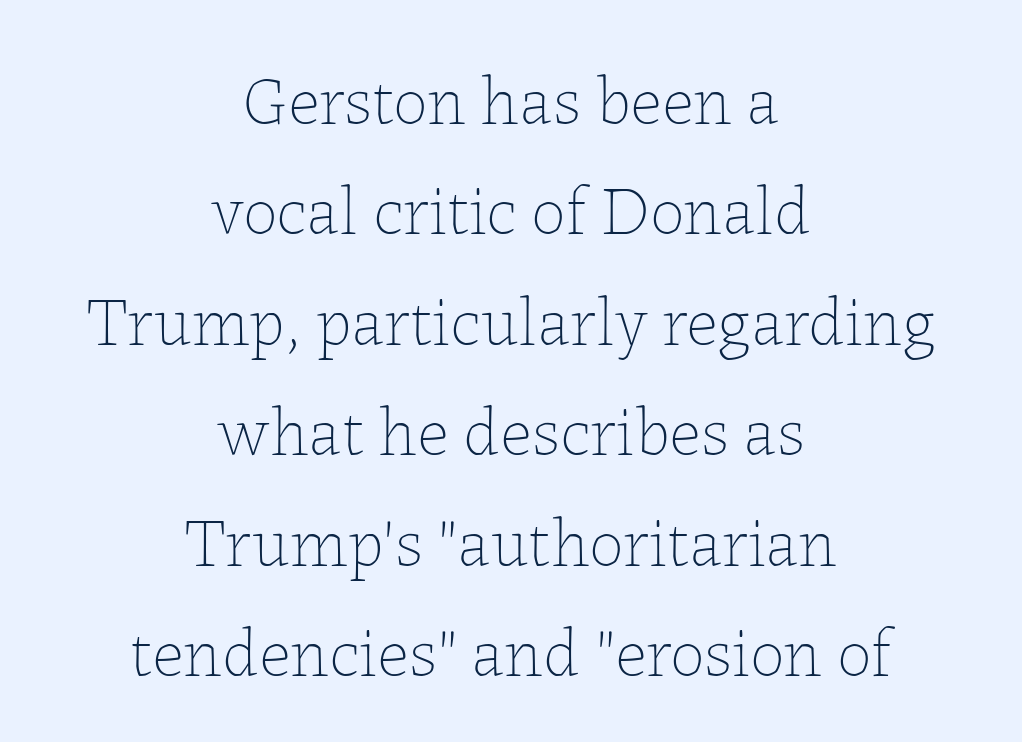
The tracking reads as untouched default to a designer's eye. Casual observation: everything's sitting right in the middle. Leading: standard. Underline: absent.
